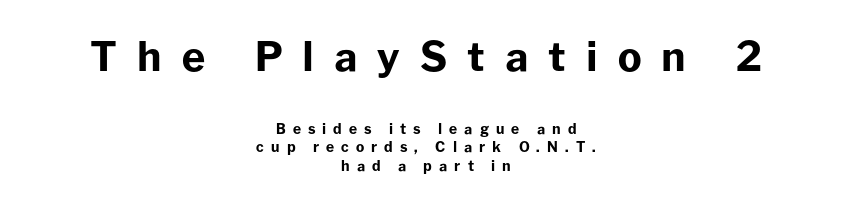
The image shows 40 px bold sans-serif type, upright; set centered, normal line spacing (1.32x), unusually wide letter spacing (+0.5 em), not underlined; the first (top) block is 2.86x larger; low stroke contrast and a medium x-height.
